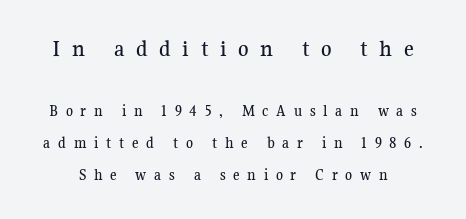
Whoever set this chose breathing room over compactness in the vertical rhythm. The tracking jumps out immediately: characters are airy and widely separated. Large over small — that's the arrangement of the two blocks here. Italic: no, the glyphs are upright roman.
